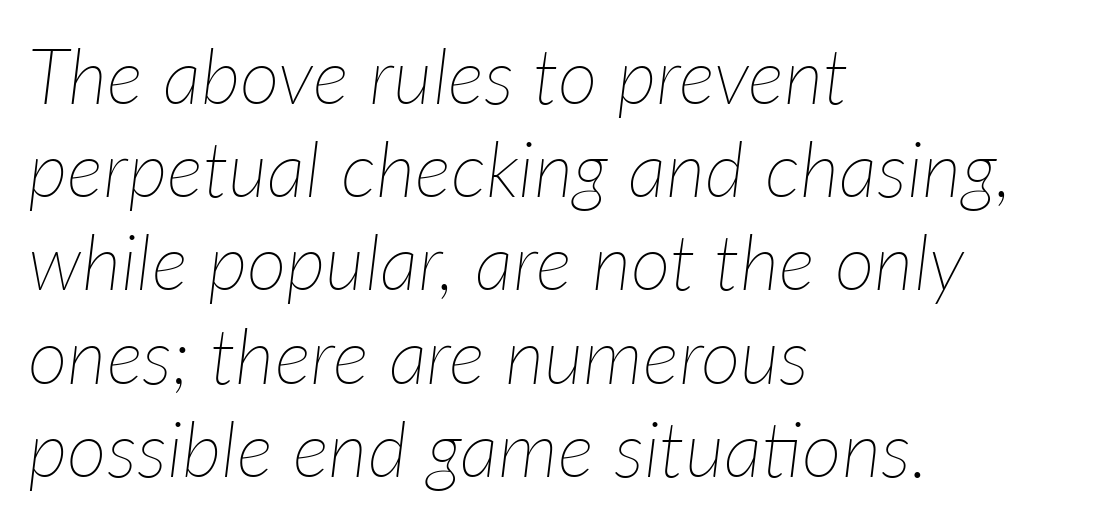
Q: Is the text bold? A: No.
Q: Is the text italic (slanted)? A: Yes, it leans right by about 7 degrees.
Q: Is the text underlined? A: No.
Q: How is the paragraph aligned? A: Left-aligned.
Q: Is the spacing between letters normal or unusually wide? A: Normal.
Q: Width (condensed, normal, or wide)? A: Normal.
Q: Stroke contrast? A: Low.
Q: x-height? A: Medium.
Q: Monospaced? A: No.
